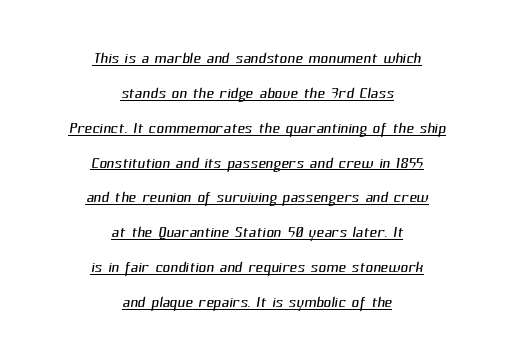
The image shows 21 px text type; set centered, normal line spacing (1.66x), normal letter spacing, underlined.
